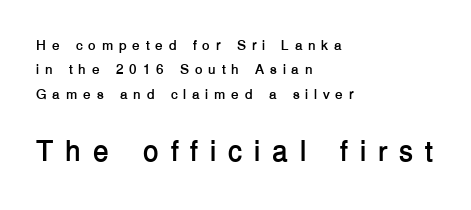
Q: Is the text bold? A: Yes.
Q: Is the text italic (slanted)? A: No, it is upright.
Q: Is the typeface a serif or a sans-serif typeface? A: Sans-serif.
Q: Is the text underlined? A: No.
Q: How is the paragraph aligned? A: Left-aligned.
Q: Is the spacing between letters normal or unusually wide? A: Unusually wide.
Q: Which block of text is set in a larger size, the first (top) or the second (bottom)? A: The second (bottom) one.
Q: Width (condensed, normal, or wide)? A: Normal.
Q: Stroke contrast? A: Low.
Q: x-height? A: Medium.
Q: Monospaced? A: No.
